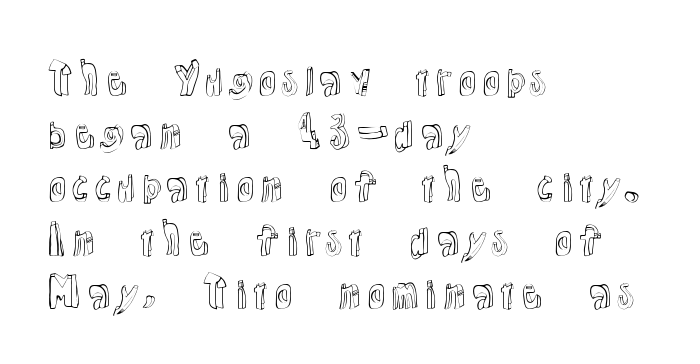
The image shows 40 px text type, upright; set left-aligned, normal line spacing (1.33x), normal letter spacing, not underlined; a medium x-height.
